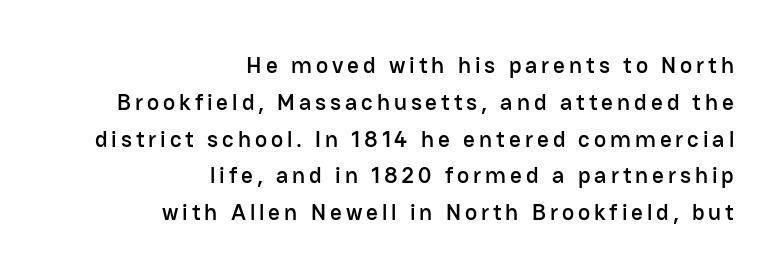
The image shows 23 px text type, upright; set right-aligned, normal line spacing (1.6x), not underlined.
